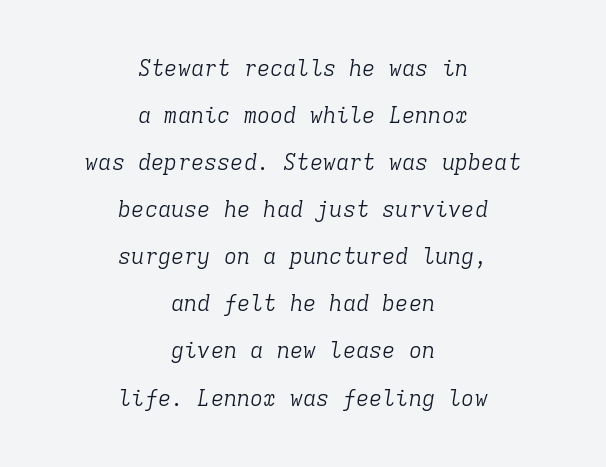
The type is set solid horizontally, with unmodified tracking. Ink coverage per letter is moderate at most. Emphasis-style slanted type is in use. Centered paragraph, ragged on both sides. The foot of each line stays bare and open. Successive baselines arrive slowly, with a big drop between each.
